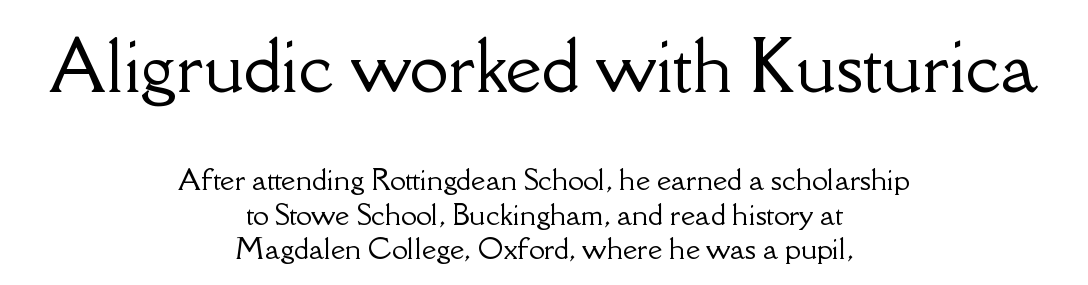
Q: Is the text italic (slanted)? A: No, it is upright.
Q: Is the typeface a serif or a sans-serif typeface? A: Serif.
Q: Is the text underlined? A: No.
Q: How is the paragraph aligned? A: Centered.
Q: Is the spacing between letters normal or unusually wide? A: Normal.
Q: Which block of text is set in a larger size, the first (top) or the second (bottom)? A: The first (top) one.
Q: Width (condensed, normal, or wide)? A: Normal.
Q: Stroke contrast? A: Low.
Q: x-height? A: Small.
Q: Monospaced? A: No.
